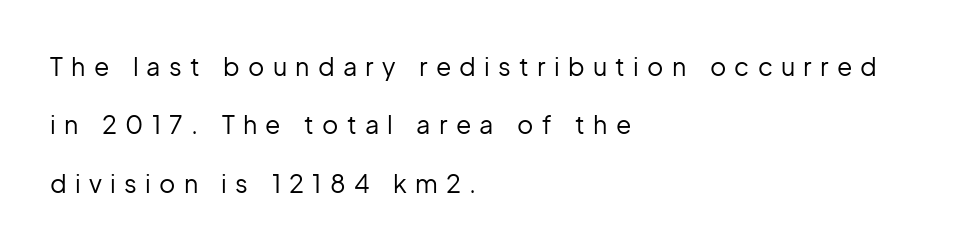
The strokes carry an ordinary text weight at most. The ragged edge is on the right, which tells us the setting is flush left. Successive baselines arrive slowly, with a big drop between each. The letterforms stand isolated, each surrounded by extra space. This is the regular roman posture of the typeface. The strip under each line holds only bare page.
